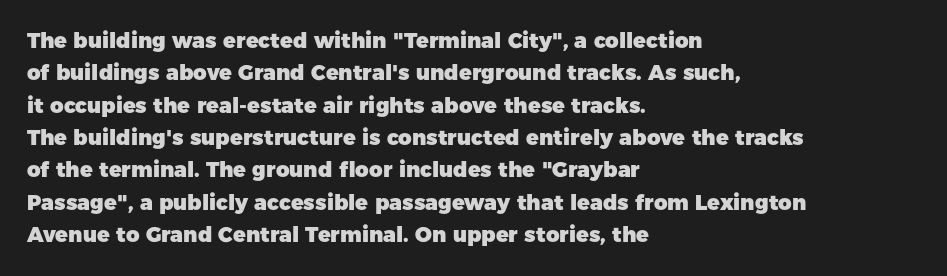
The image shows 21 px bold type, upright; set left-aligned, normal line spacing (1.54x), normal letter spacing, not underlined.
